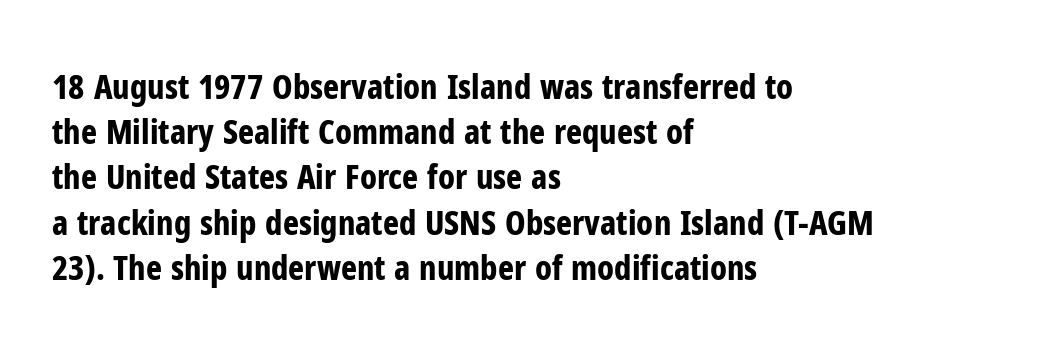
Caption: multi-line text, flush left, ragged right. The gap between lines stays unmarked. Baseline-to-baseline distance is the conventional proportion of letter height. The type is set solid horizontally, with unmodified tracking. Font category for this specimen: sans-serif. These words are printed bold, with thick strokes throughout.
